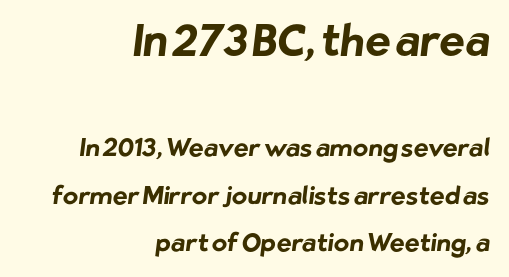
Q: Is the text bold? A: Yes.
Q: Is the typeface a serif or a sans-serif typeface? A: Sans-serif.
Q: Is the text underlined? A: No.
Q: How is the paragraph aligned? A: Right-aligned.
Q: Is the spacing between letters normal or unusually wide? A: Normal.
Q: Is the spacing between lines tight, normal or loose? A: Loose.
Q: Which block of text is set in a larger size, the first (top) or the second (bottom)? A: The first (top) one.
Q: Width (condensed, normal, or wide)? A: Normal.
Q: Stroke contrast? A: Low.
Q: x-height? A: Medium.
Q: Monospaced? A: No.
